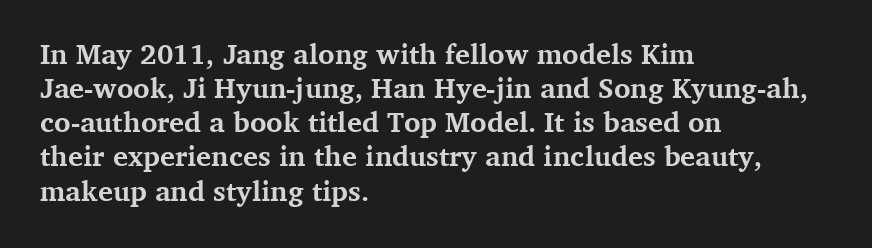
The image shows 28 px bold serif type, upright; set left-aligned, line spacing 1.22x, normal letter spacing, not underlined; medium stroke contrast and a medium x-height.
